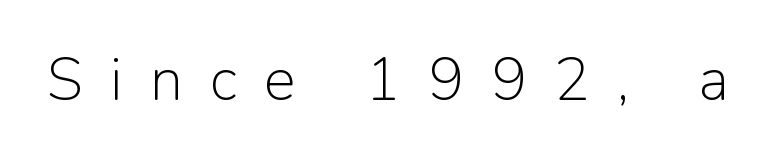
The rendering shows plain stroke endings on the letterforms — a sans-serif design. Decoration check: the copy has no underline. The specimen reads as upright at a glance. This sample has the flowing, uneven cadence of proportional lettering.
